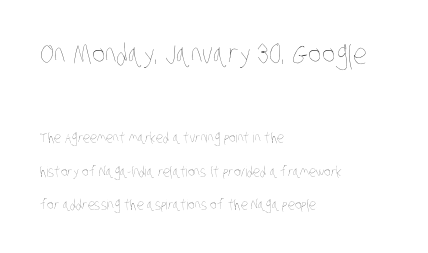
The image shows 28 px thin, condensed type; set left-aligned, loose line spacing (2.41x), normal letter spacing, not underlined; the first (top) block is 2.0x larger; low stroke contrast and a large x-height.
